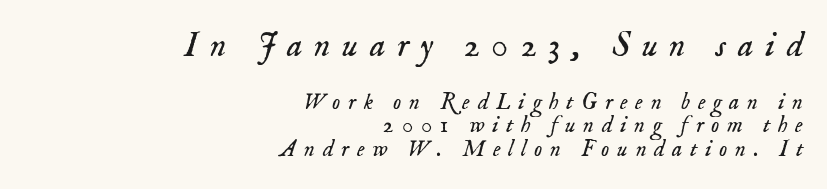
Bold? No — there's no thickening of the strokes. The tracking jumps out immediately: characters are airy and widely separated. The text was rendered using a seriffed face with decorative stroke endings. If you drew a line through each stem, it would be angled. Line ends are locked; line starts wander.
